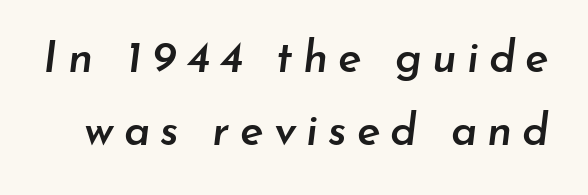
Q: Is the text bold? A: Semi-bold.
Q: Is the text italic (slanted)? A: Yes, it leans right by about 7 degrees.
Q: Is the text underlined? A: No.
Q: Is the spacing between letters normal or unusually wide? A: Unusually wide.
Q: Is the spacing between lines tight, normal or loose? A: Normal.
Q: Width (condensed, normal, or wide)? A: Normal.
Q: Stroke contrast? A: Low.
Q: x-height? A: Small.
Q: Monospaced? A: No.
